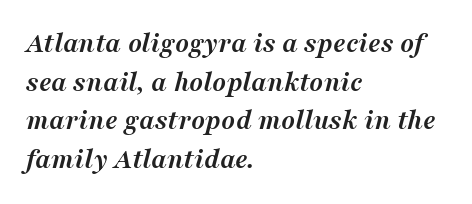
To sum up the face: it has serifs. When letters slant like this, we call the style italic. Observe the ordinary spacing: letters are neighbours, not strangers. The passage shown is typed in a proportional face where columns would drift.
